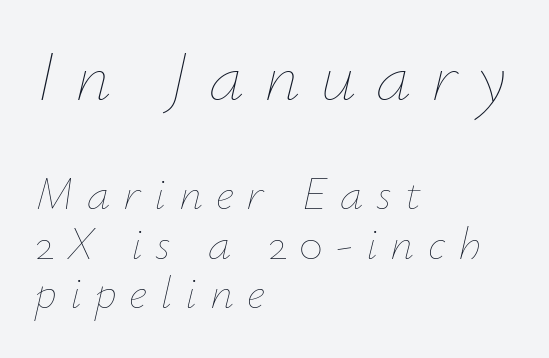
Interline gaps are noticeably narrow in this sample. Line beginnings align vertically; line endings do not. A quiet, ordinary-to-light weight characterises the typeface. The initial chunk of copy outweighs the following chunk in type size. How are the letters spaced? Widely, with obvious added tracking.
